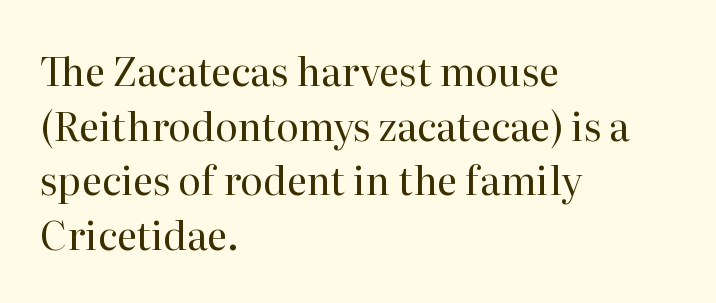
The image shows 39 px regular-weight serif type, upright; set left-aligned, normal line spacing (1.4x), normal letter spacing, not underlined; high stroke contrast and a medium x-height.
